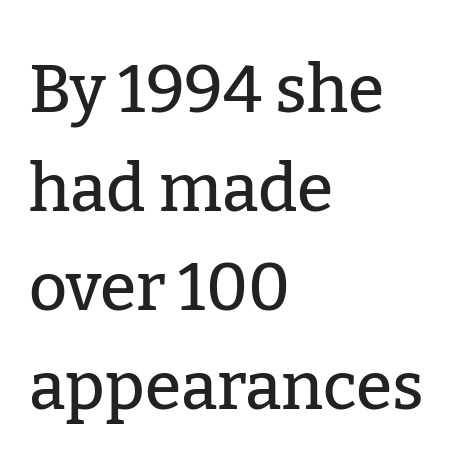
The image shows 66 px serif type, upright; set left-aligned, normal line spacing (1.5x), normal letter spacing, not underlined; low stroke contrast and a medium x-height.
